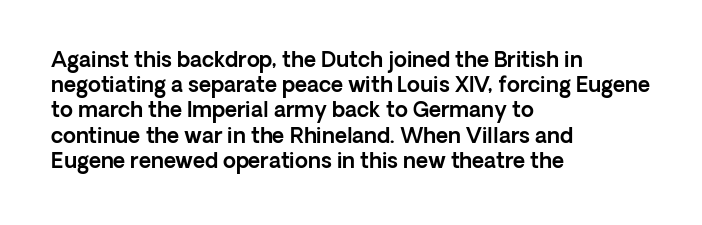
{"italic": "no", "underline": "no", "align": "left", "line_spacing_ratio": 1.2, "letter_spacing": "normal", "letter_spacing_em": 0.0, "glyph_px": 21}
